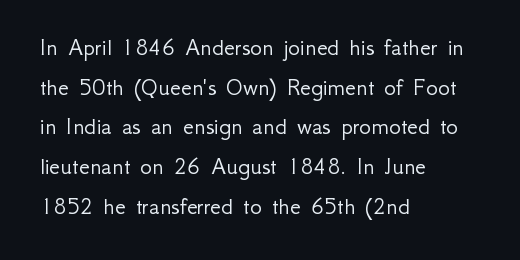
{"italic": "no", "bold": "no", "underline": "no", "align": "left", "line_spacing": "normal", "line_spacing_ratio": 1.59, "letter_spacing": "normal", "letter_spacing_em": 0.0, "glyph_px": 25}
